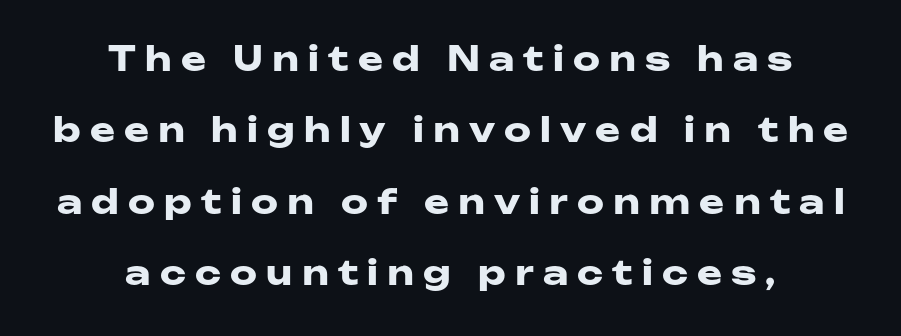
The image shows 34 px heavy, wide sans-serif type, upright; set centered, loose line spacing (2.1x), unusually wide letter spacing (+0.27 em), not underlined; low stroke contrast and a medium x-height.
